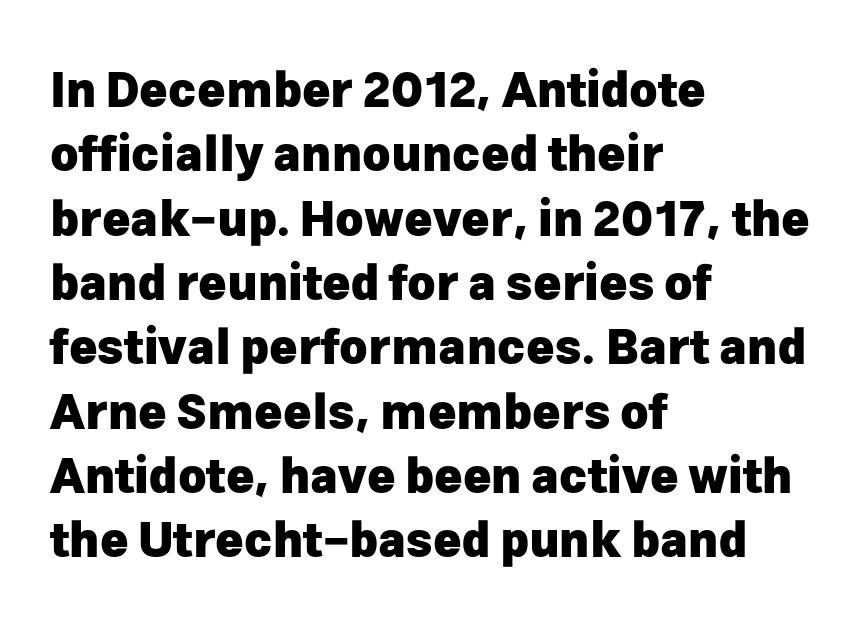
Q: Is the text bold? A: Yes.
Q: Is the text italic (slanted)? A: No, it is upright.
Q: Is the typeface a serif or a sans-serif typeface? A: Sans-serif.
Q: Is the text underlined? A: No.
Q: How is the paragraph aligned? A: Left-aligned.
Q: Is the spacing between letters normal or unusually wide? A: Normal.
Q: Is the spacing between lines tight, normal or loose? A: Normal.
Q: Width (condensed, normal, or wide)? A: Normal.
Q: Stroke contrast? A: Low.
Q: x-height? A: Medium.
Q: Monospaced? A: No.
